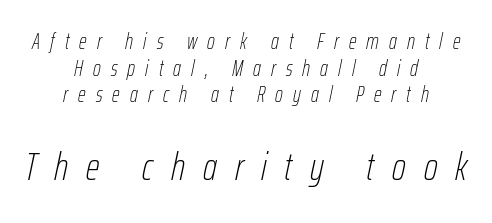
The image shows 39 px thin, condensed type, italic (leaning right); set centered, line spacing 1.21x, unusually wide letter spacing (+0.46 em), not underlined; the second (bottom) block is 1.77x larger; low stroke contrast and a medium x-height.
